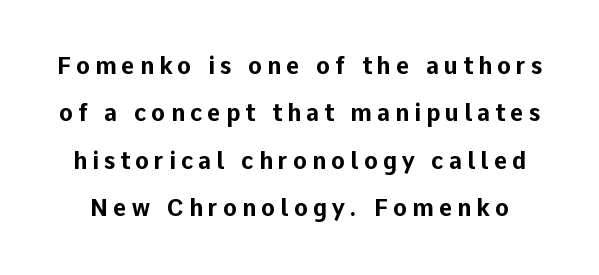
The image shows 23 px bold type, upright; set loose line spacing (2.06x), unusually wide letter spacing (+0.22 em), not underlined.
